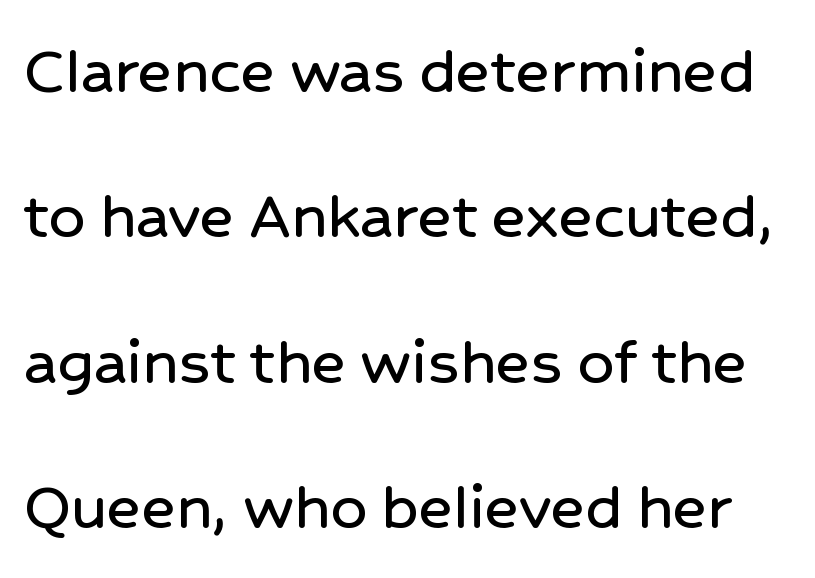
The image shows 72 px sans-serif type, upright; set loose line spacing (2.02x), normal letter spacing, not underlined; low stroke contrast and a medium x-height.
